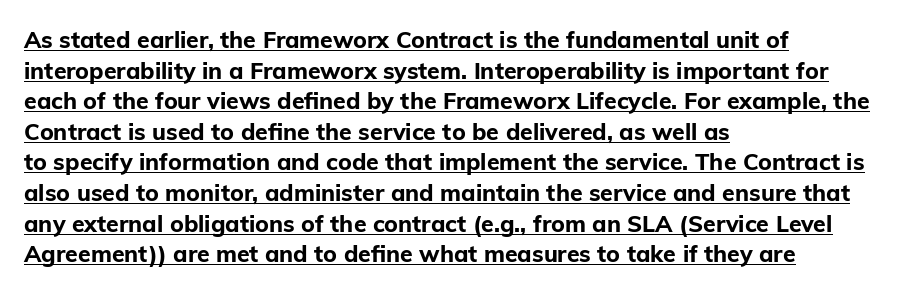
Is there any slant? The stems are plumb. The rendered words wear a rule along their underside. Nobody touched the tracking dial on this one. Horizontally, the lines are justified to the leading edge only. Thick stems and heavy bowls — unmistakably bold. Rows of type keep a routine distance in the vertical direction.
